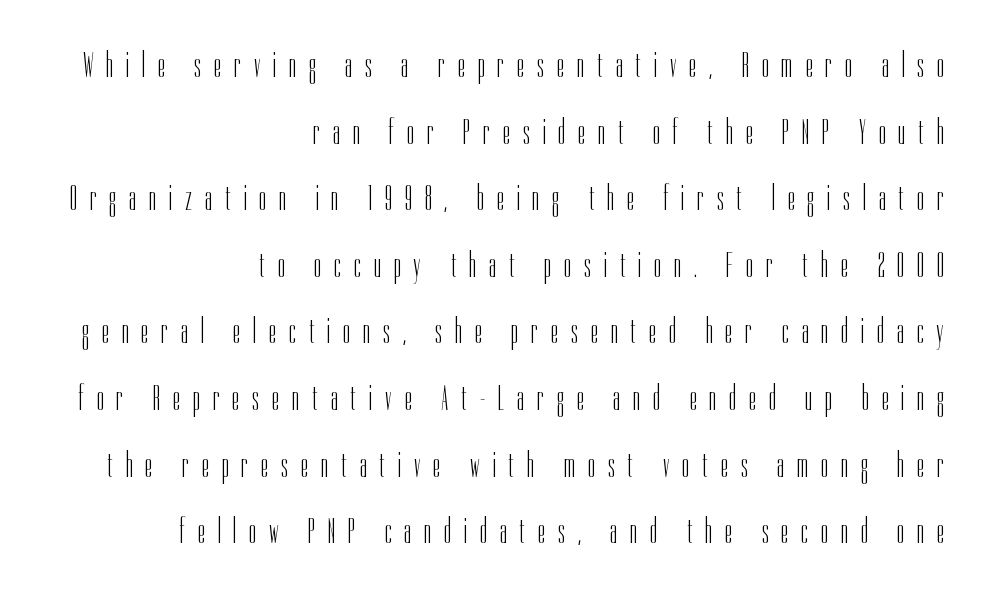
Q: Is the text bold? A: No.
Q: Is the text italic (slanted)? A: No, it is upright.
Q: Is the typeface a serif or a sans-serif typeface? A: Sans-serif.
Q: Is the text underlined? A: No.
Q: How is the paragraph aligned? A: Right-aligned.
Q: Is the spacing between letters normal or unusually wide? A: Unusually wide.
Q: Width (condensed, normal, or wide)? A: Condensed.
Q: Stroke contrast? A: Low.
Q: x-height? A: Medium.
Q: Monospaced? A: No.
